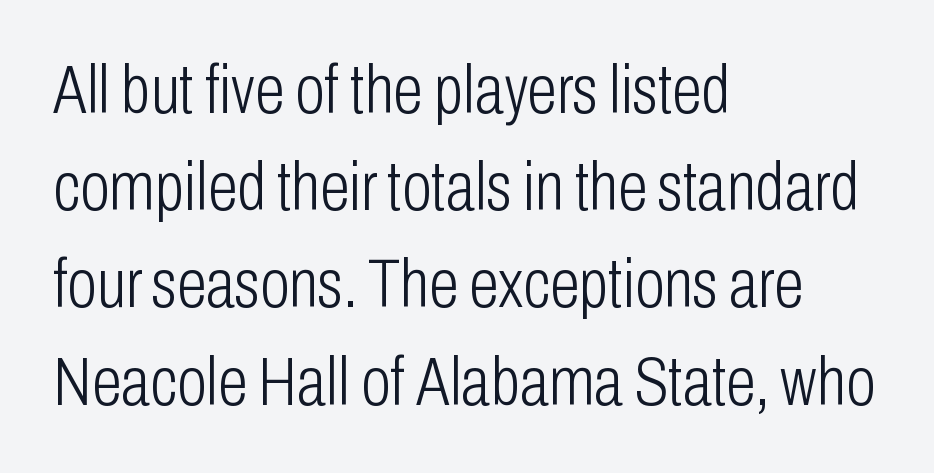
{"serif": "no", "italic": "no", "bold": "no", "weight": "light", "width": "condensed", "stroke_contrast": "low", "x_height": "medium", "monospaced": "no", "underline": "no", "align": "left", "line_spacing": "normal", "line_spacing_ratio": 1.43, "letter_spacing": "normal", "letter_spacing_em": 0.0, "glyph_px": 68}
